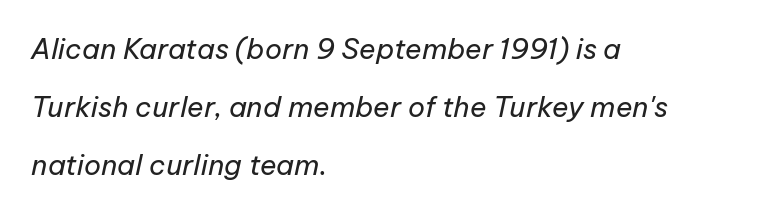
The image shows 28 px regular-weight type, italic (leaning right); set left-aligned, loose line spacing (2.08x), normal letter spacing, not underlined; low stroke contrast and a medium x-height.
